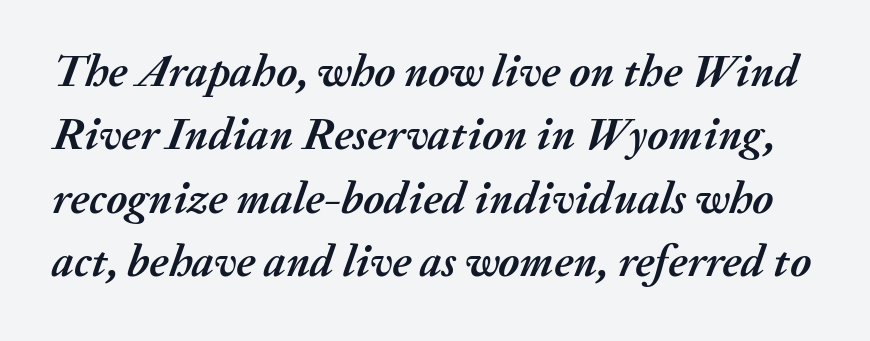
The image shows 45 px semibold type, italic (leaning right); set normal line spacing (1.41x), normal letter spacing, not underlined; medium stroke contrast and a medium x-height.
